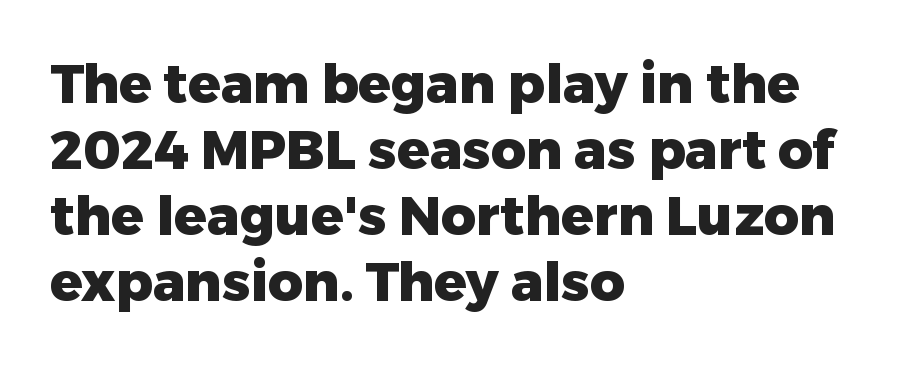
Q: Is the text bold? A: Yes.
Q: Is the text italic (slanted)? A: No, it is upright.
Q: Is the typeface a serif or a sans-serif typeface? A: Sans-serif.
Q: Is the text underlined? A: No.
Q: How is the paragraph aligned? A: Left-aligned.
Q: Is the spacing between letters normal or unusually wide? A: Normal.
Q: Width (condensed, normal, or wide)? A: Normal.
Q: Stroke contrast? A: Low.
Q: x-height? A: Medium.
Q: Monospaced? A: No.
